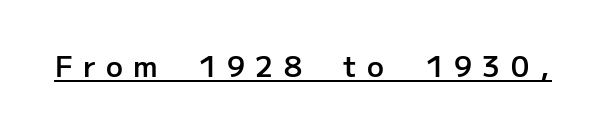
The image shows 28 px semibold sans-serif type, upright; set unusually wide letter spacing (+0.37 em), underlined; low stroke contrast and a medium x-height.
